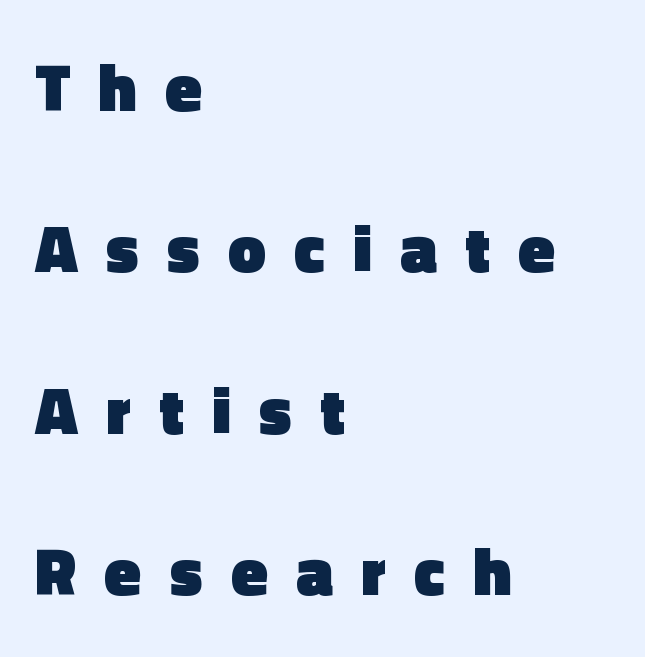
Q: Is the text bold? A: Yes.
Q: Is the text italic (slanted)? A: No, it is upright.
Q: Is the typeface a serif or a sans-serif typeface? A: Sans-serif.
Q: Is the text underlined? A: No.
Q: How is the paragraph aligned? A: Left-aligned.
Q: Is the spacing between letters normal or unusually wide? A: Unusually wide.
Q: Is the spacing between lines tight, normal or loose? A: Loose.
Q: Width (condensed, normal, or wide)? A: Normal.
Q: x-height? A: Medium.
Q: Monospaced? A: No.
